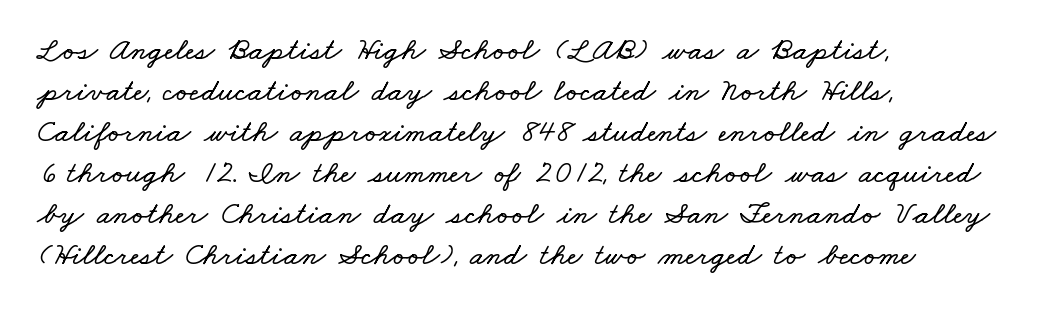
Q: Is the text underlined? A: No.
Q: How is the paragraph aligned? A: Left-aligned.
Q: Is the spacing between letters normal or unusually wide? A: Normal.
Q: Is the spacing between lines tight, normal or loose? A: Normal.
Q: Width (condensed, normal, or wide)? A: Wide.
Q: Stroke contrast? A: Low.
Q: x-height? A: Small.
Q: Monospaced? A: No.
